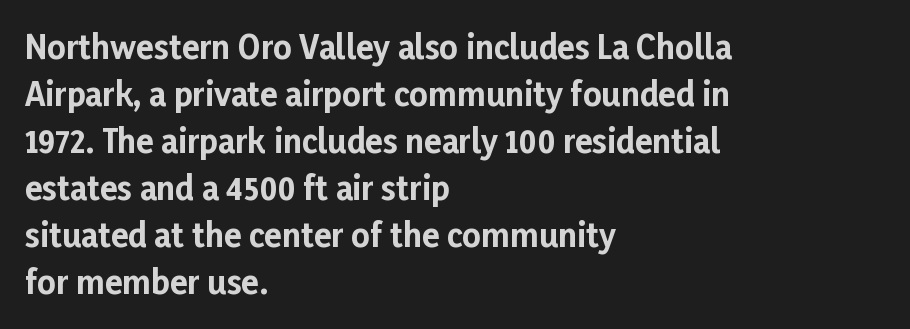
{"serif": "no", "italic": "no", "bold": "yes", "weight": "bold", "width": "normal", "stroke_contrast": "low", "x_height": "medium", "monospaced": "no", "underline": "no", "align": "left", "line_spacing": "normal", "line_spacing_ratio": 1.47, "letter_spacing": "normal", "letter_spacing_em": 0.0, "glyph_px": 32}
